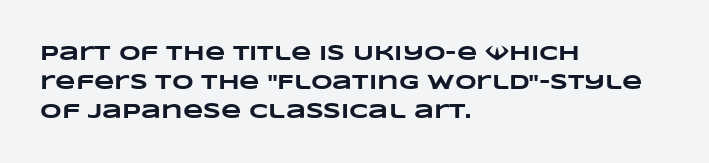
{"bold": "yes", "underline": "no", "align": "left", "line_spacing": "normal", "line_spacing_ratio": 1.38, "letter_spacing": "normal", "letter_spacing_em": 0.0, "glyph_px": 21}
